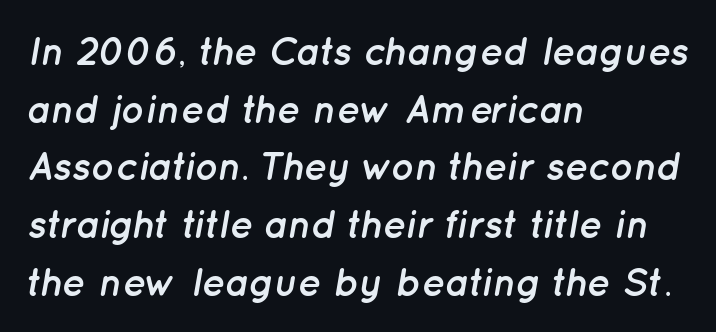
{"italic": "yes", "lean": "right", "slant_degrees": 12, "bold": "yes", "weight": "semibold", "width": "normal", "stroke_contrast": "low", "x_height": "medium", "monospaced": "no", "underline": "no", "align": "left", "line_spacing": "normal", "line_spacing_ratio": 1.48, "letter_spacing": "normal", "letter_spacing_em": 0.0, "glyph_px": 39}
